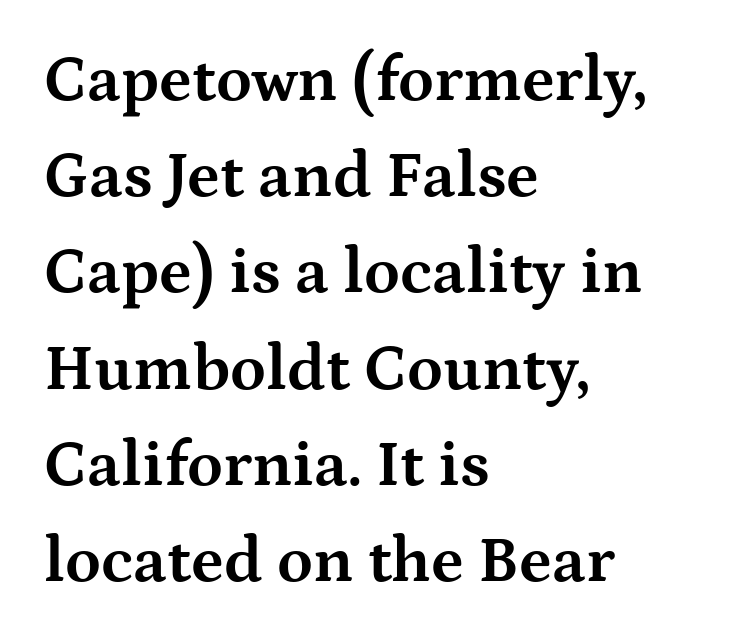
The image shows 65 px bold, wide serif type, upright; set left-aligned, normal line spacing (1.48x), normal letter spacing, not underlined; medium stroke contrast and a medium x-height.
